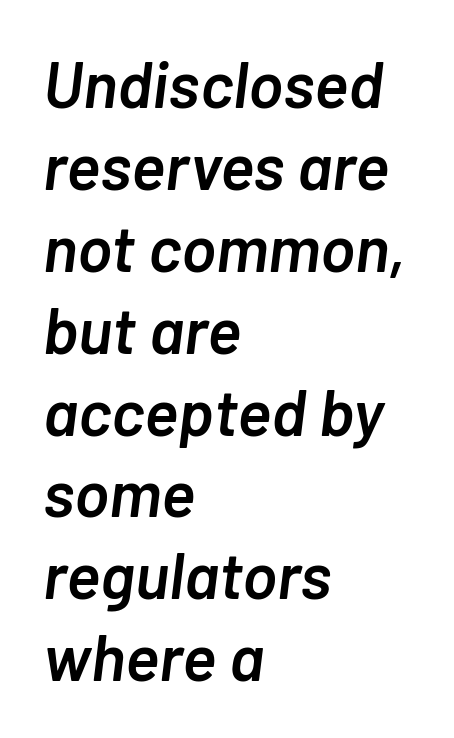
{"italic": "yes", "lean": "right", "slant_degrees": 7, "bold": "semi", "weight": "semibold", "width": "normal", "stroke_contrast": "low", "x_height": "medium", "monospaced": "no", "underline": "no", "align": "left", "line_spacing": "normal", "line_spacing_ratio": 1.26, "letter_spacing": "normal", "letter_spacing_em": 0.0, "glyph_px": 65}
